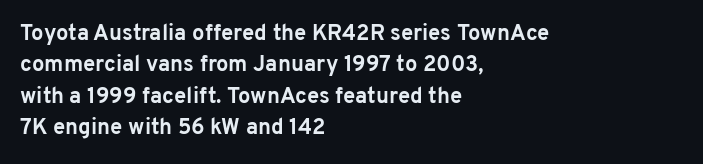
The image shows 22 px bold type, upright; set left-aligned, normal line spacing (1.43x), normal letter spacing, not underlined.
